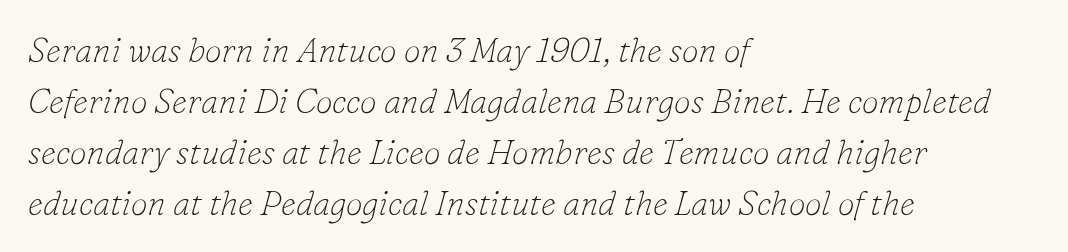
Serifs: yes, visible at the terminals of the letterforms. Words appear dense and cohesive because spacing is normal. The passage shown stacks its lines at a standard gap. Type without underlining. Line starts are locked; line ends wander.
